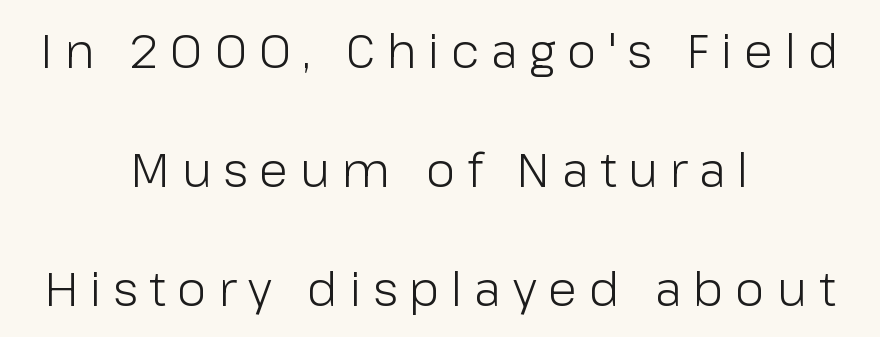
Q: Is the text bold? A: No.
Q: Is the text italic (slanted)? A: No, it is upright.
Q: Is the typeface a serif or a sans-serif typeface? A: Sans-serif.
Q: Is the text underlined? A: No.
Q: How is the paragraph aligned? A: Centered.
Q: Is the spacing between letters normal or unusually wide? A: Unusually wide.
Q: Is the spacing between lines tight, normal or loose? A: Loose.
Q: Width (condensed, normal, or wide)? A: Normal.
Q: Stroke contrast? A: Low.
Q: x-height? A: Medium.
Q: Monospaced? A: No.
